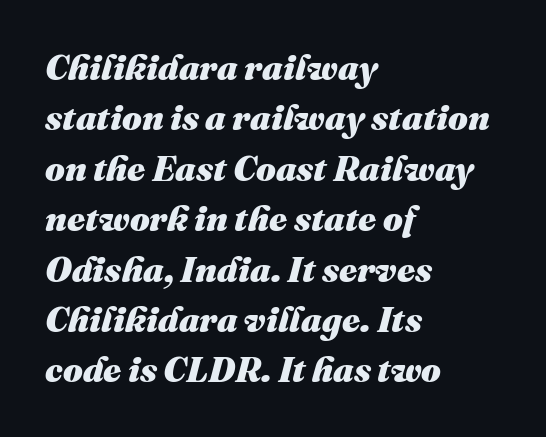
The image shows 35 px heavy type, italic (leaning right); set left-aligned, normal line spacing (1.44x), normal letter spacing, not underlined; medium stroke contrast and a medium x-height.
